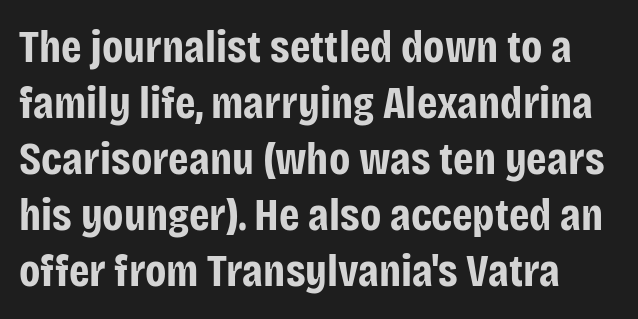
{"serif": "no", "italic": "no", "bold": "yes", "weight": "bold", "width": "condensed", "stroke_contrast": "low", "x_height": "large", "monospaced": "no", "underline": "no", "line_spacing_ratio": 1.22, "letter_spacing": "normal", "letter_spacing_em": 0.0, "glyph_px": 46}
